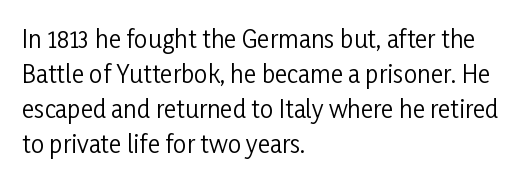
Q: Is the text bold? A: No.
Q: Is the text italic (slanted)? A: No, it is upright.
Q: Is the text underlined? A: No.
Q: How is the paragraph aligned? A: Left-aligned.
Q: Is the spacing between letters normal or unusually wide? A: Normal.
Q: Is the spacing between lines tight, normal or loose? A: Normal.
